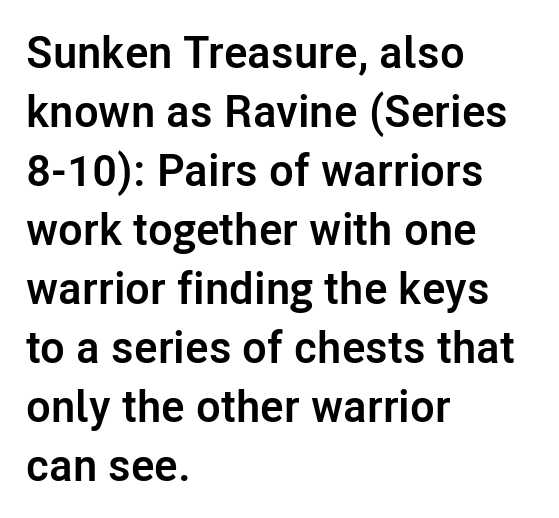
Q: Is the text bold? A: Yes.
Q: Is the text italic (slanted)? A: No, it is upright.
Q: Is the typeface a serif or a sans-serif typeface? A: Sans-serif.
Q: Is the text underlined? A: No.
Q: How is the paragraph aligned? A: Left-aligned.
Q: Is the spacing between letters normal or unusually wide? A: Normal.
Q: Is the spacing between lines tight, normal or loose? A: Normal.
Q: Width (condensed, normal, or wide)? A: Normal.
Q: Stroke contrast? A: Low.
Q: x-height? A: Medium.
Q: Monospaced? A: No.
